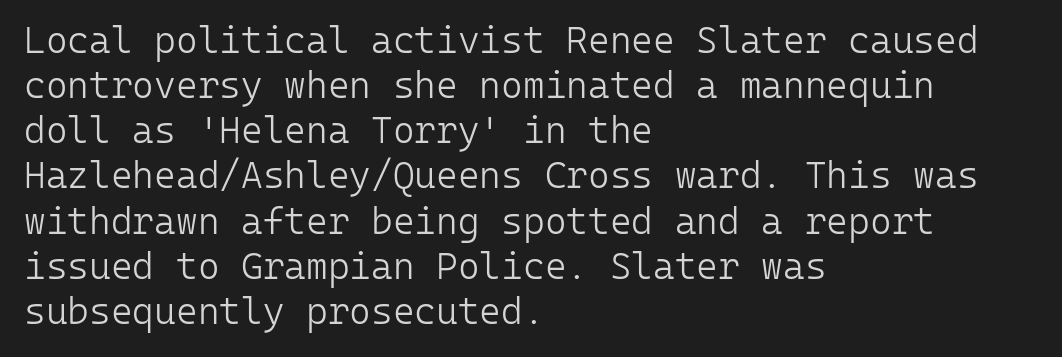
The area under the type is left untouched. Is this a fixed-width face? Yes — each glyph sits in an identical cell. The lettering stays uniformly vertical, giving the passage a roman look. There is no visible air inserted between adjacent glyphs. Is the stroke heavy? The answer is a plain regular-or-lighter.
